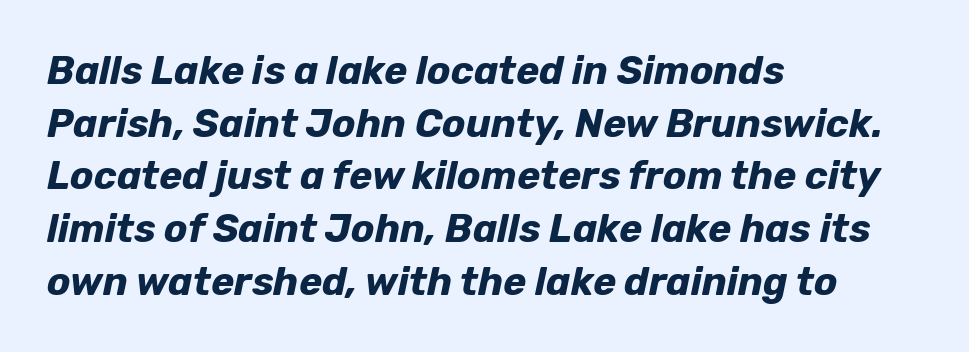
Students, observe: this is what conventionally led text looks like. Its strokes are broad and dark, the hallmark of bold type. The glyphs are unaccompanied by any horizontal stroke below them. Typeset ragged right — the left edge is the straight one. The lettering tilts uniformly, giving the passage an italic look.
